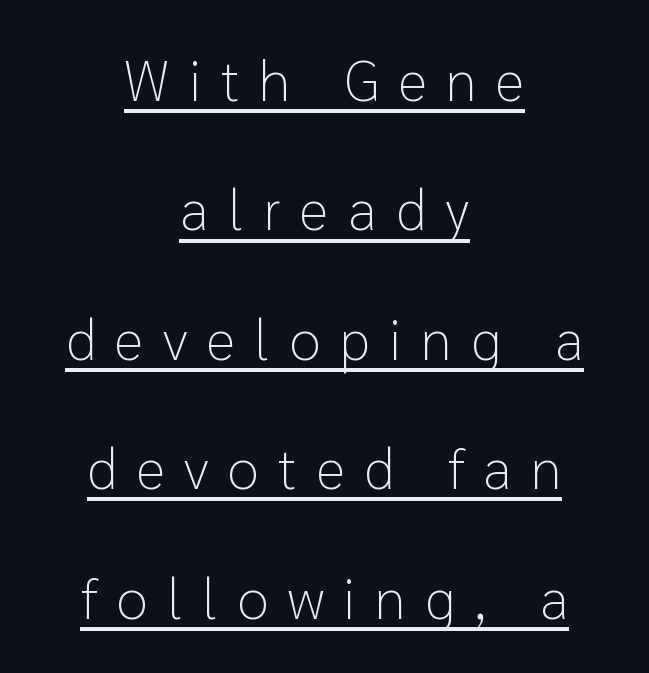
The letters are spread apart with noticeably loose tracking. The typesetter chose a symmetrical, centered arrangement here. Observe the absence of serifs on each vertical stroke in this sample. This is roman type, the default non-slanted kind.
